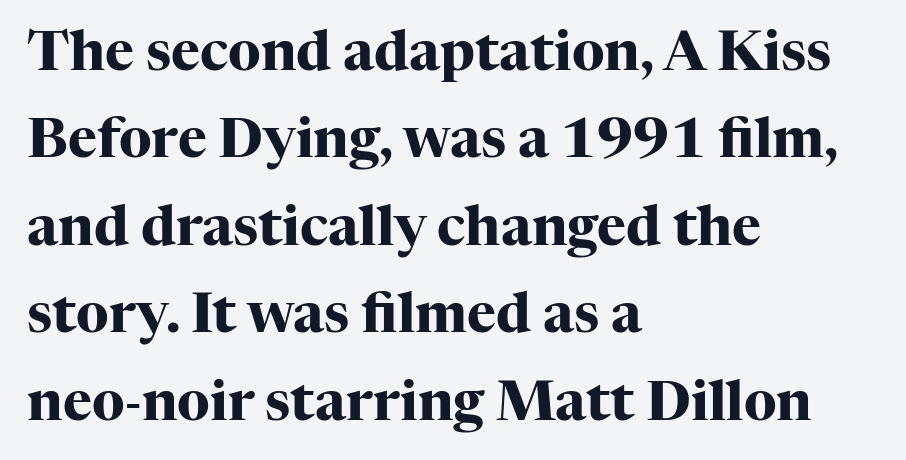
Q: Is the text bold? A: Yes.
Q: Is the text italic (slanted)? A: No, it is upright.
Q: Is the typeface a serif or a sans-serif typeface? A: Serif.
Q: Is the text underlined? A: No.
Q: How is the paragraph aligned? A: Left-aligned.
Q: Is the spacing between letters normal or unusually wide? A: Normal.
Q: Is the spacing between lines tight, normal or loose? A: Normal.
Q: Width (condensed, normal, or wide)? A: Normal.
Q: Stroke contrast? A: High.
Q: x-height? A: Medium.
Q: Monospaced? A: No.
